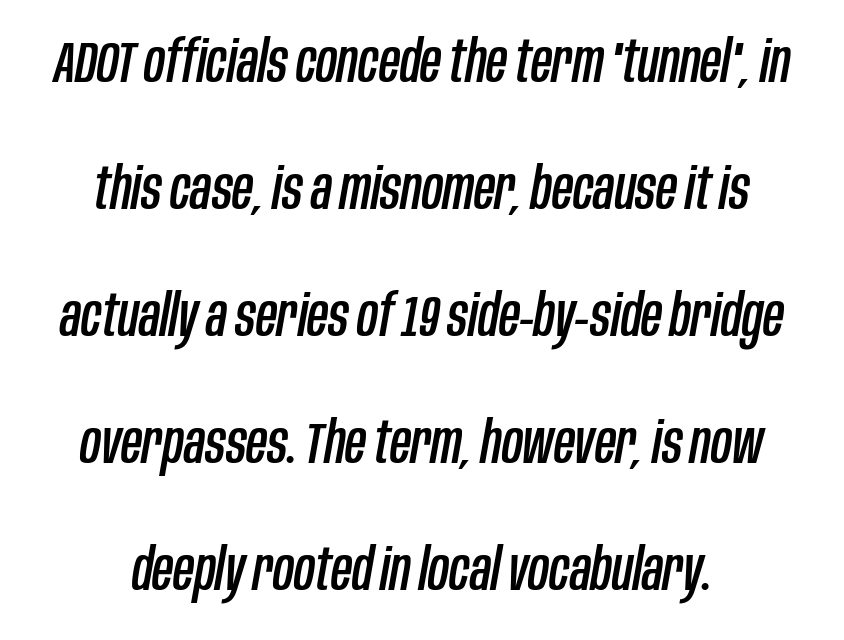
The image shows 58 px condensed type, italic (leaning right); set centered, loose line spacing (2.19x), normal letter spacing, not underlined; low stroke contrast and a large x-height.
